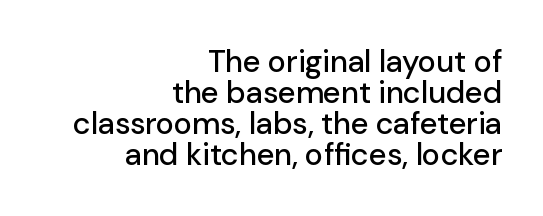
The image shows 31 px sans-serif type, upright; set right-aligned, tight line spacing (1.0x), normal letter spacing, not underlined; low stroke contrast and a medium x-height.
